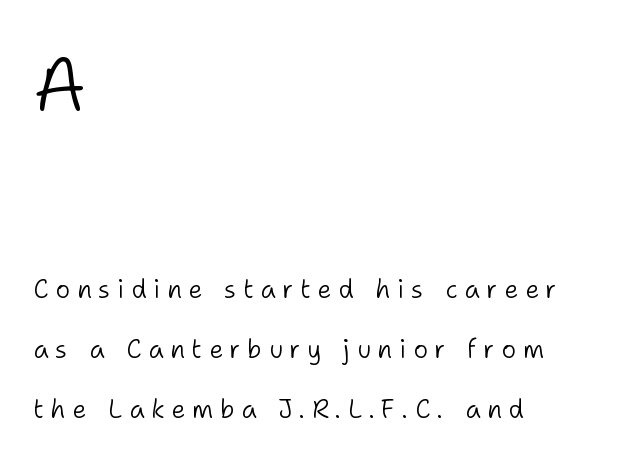
The image shows 75 px light sans-serif type, upright; set left-aligned, loose line spacing (2.39x), unusually wide letter spacing (+0.27 em), not underlined; the first (top) block is 3.0x larger; low stroke contrast and a medium x-height.
